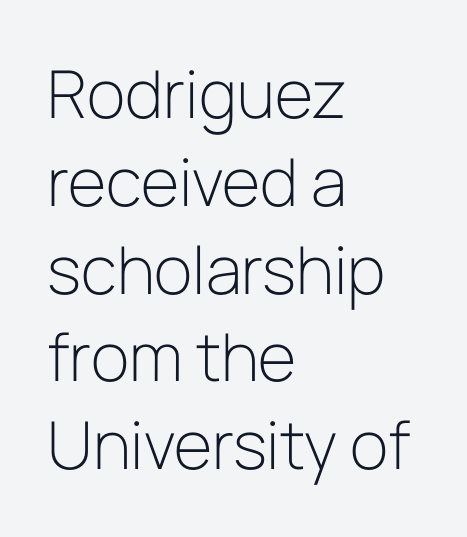
{"serif": "no", "italic": "no", "bold": "no", "weight": "light", "width": "normal", "stroke_contrast": "low", "x_height": "medium", "monospaced": "no", "underline": "no", "align": "left", "line_spacing": "normal", "line_spacing_ratio": 1.33, "letter_spacing": "normal", "letter_spacing_em": 0.0, "glyph_px": 66}
